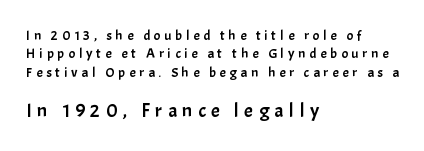
Q: Is the text italic (slanted)? A: No, it is upright.
Q: Is the text underlined? A: No.
Q: How is the paragraph aligned? A: Left-aligned.
Q: Is the spacing between letters normal or unusually wide? A: Unusually wide.
Q: Is the spacing between lines tight, normal or loose? A: Normal.
Q: Which block of text is set in a larger size, the first (top) or the second (bottom)? A: The second (bottom) one.
